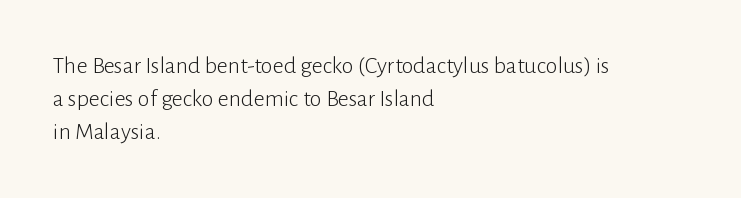
{"italic": "no", "bold": "no", "underline": "no", "align": "left", "line_spacing": "normal", "line_spacing_ratio": 1.38, "letter_spacing": "normal", "letter_spacing_em": 0.0, "glyph_px": 24}
